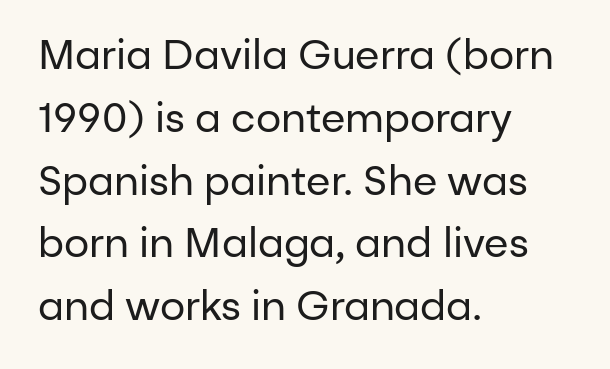
{"serif": "no", "italic": "no", "bold": "no", "weight": "regular", "width": "normal", "stroke_contrast": "low", "x_height": "medium", "monospaced": "no", "underline": "no", "align": "left", "line_spacing": "normal", "line_spacing_ratio": 1.57, "letter_spacing": "normal", "letter_spacing_em": 0.0, "glyph_px": 40}
